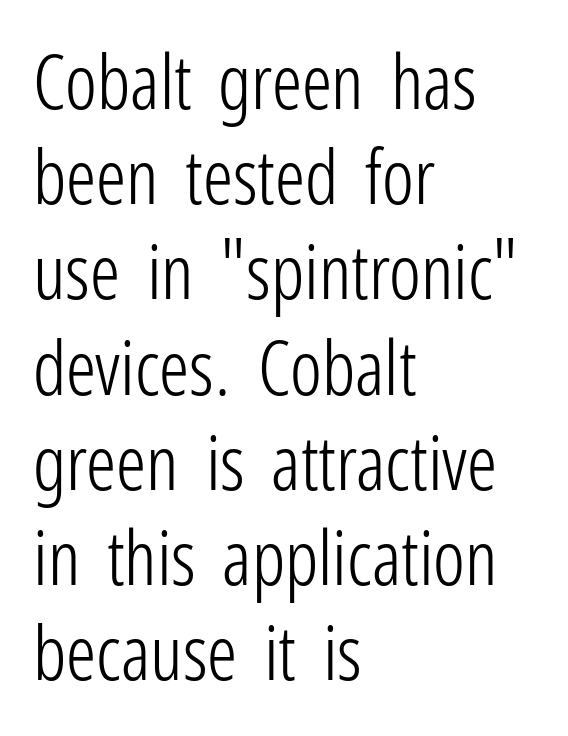
The designer left line spacing at the default. Stroke mass is kept to a normal reading level or below. In terms of posture, this sample is upright. You can tell from the bare stems that sans-serif type was used. Proportional: the letters do not fall into vertical columns.
